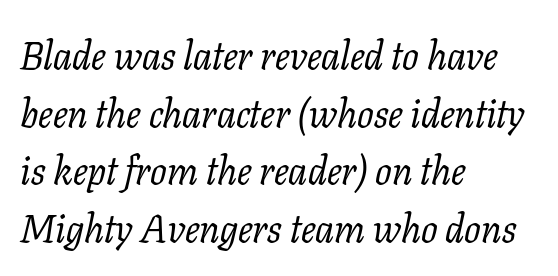
The setting favours the left margin, as ordinary paragraphs usually do. Style check: oblique. The rows are spaced the way most documents space them. A quiet, ordinary-to-light weight characterises the typeface. Caption: standard tracking, unaltered.
